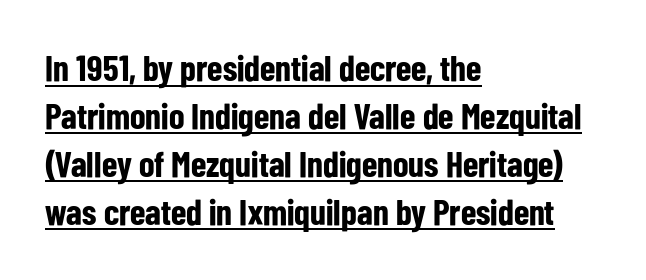
{"serif": "no", "italic": "no", "bold": "yes", "weight": "bold", "width": "condensed", "stroke_contrast": "low", "x_height": "medium", "monospaced": "no", "underline": "yes", "align": "left", "line_spacing": "normal", "line_spacing_ratio": 1.33, "letter_spacing": "normal", "letter_spacing_em": 0.0, "glyph_px": 36}
